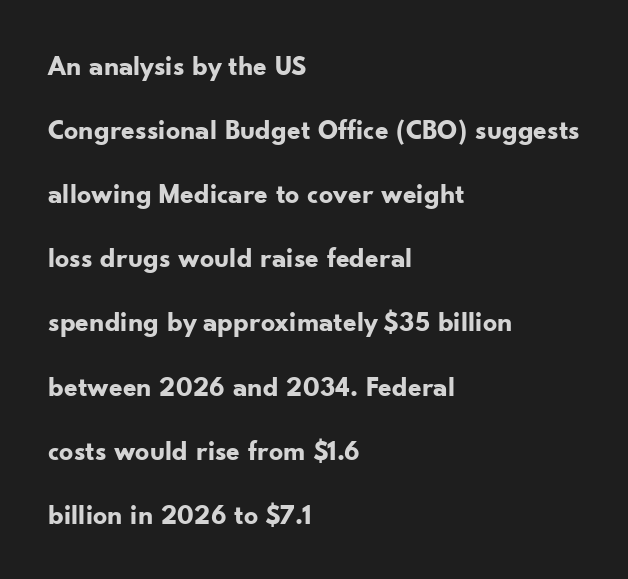
The image shows 28 px bold sans-serif type, upright; set left-aligned, loose line spacing (2.29x), normal letter spacing, not underlined; low stroke contrast and a small x-height.
